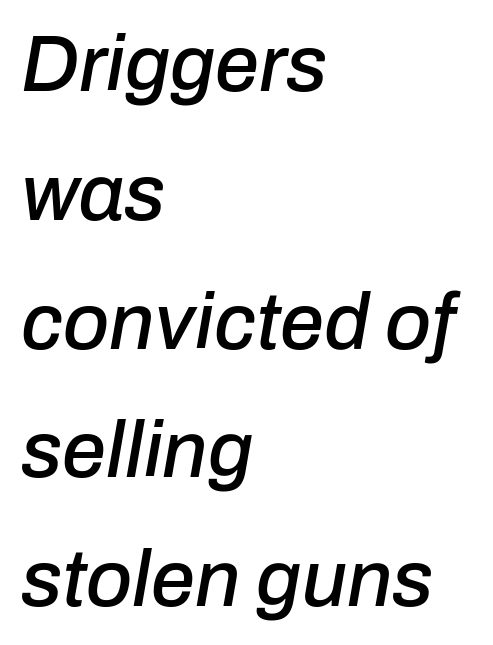
{"italic": "yes", "lean": "right", "slant_degrees": 10, "width": "normal", "stroke_contrast": "low", "x_height": "medium", "monospaced": "no", "underline": "no", "align": "left", "line_spacing": "normal", "line_spacing_ratio": 1.63, "letter_spacing": "normal", "letter_spacing_em": 0.0, "glyph_px": 79}
